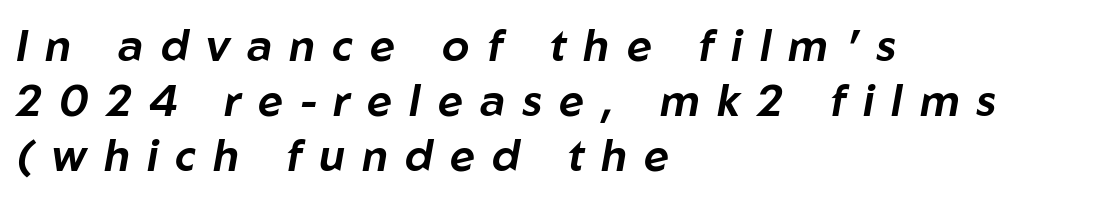
Q: Is the text italic (slanted)? A: Yes, it leans right by about 10 degrees.
Q: Is the text underlined? A: No.
Q: How is the paragraph aligned? A: Left-aligned.
Q: Is the spacing between letters normal or unusually wide? A: Unusually wide.
Q: Is the spacing between lines tight, normal or loose? A: Normal.
Q: Width (condensed, normal, or wide)? A: Normal.
Q: Stroke contrast? A: Low.
Q: x-height? A: Medium.
Q: Monospaced? A: No.
